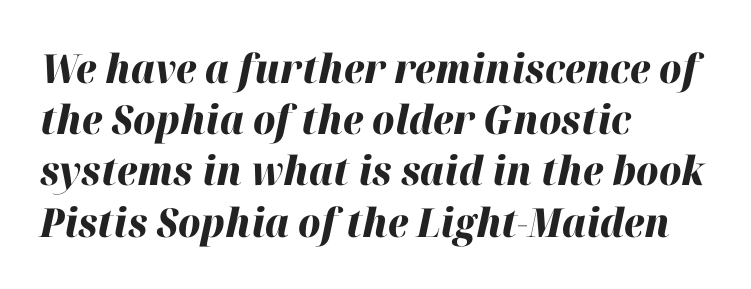
Leading matches the norm, producing a regular column. Any mark beneath the type? The region is blank. Looking at the ascenders, they clearly lean. Honestly, the letter spacing is just normal — you wouldn't notice it. The setting favours the left margin, as ordinary paragraphs usually do.
